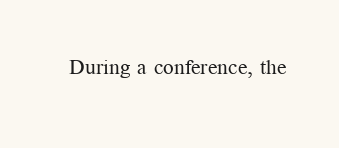
Q: Is the text bold? A: No.
Q: Is the text italic (slanted)? A: No, it is upright.
Q: Is the text underlined? A: No.
Q: Is the spacing between letters normal or unusually wide? A: Normal.
